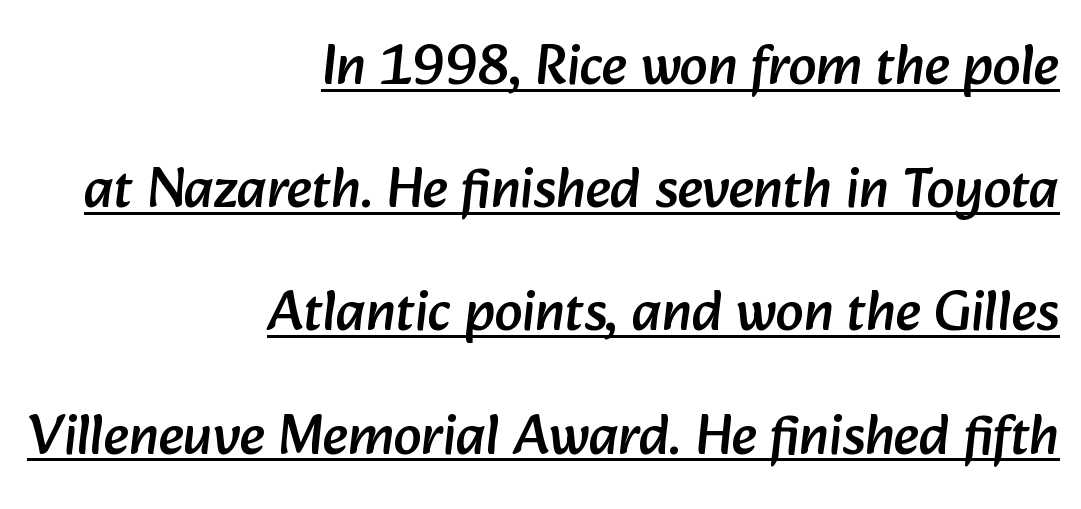
{"serif": "no", "width": "normal", "stroke_contrast": "low", "x_height": "medium", "monospaced": "no", "underline": "yes", "align": "right", "line_spacing": "loose", "line_spacing_ratio": 2.2, "letter_spacing": "normal", "letter_spacing_em": 0.0, "glyph_px": 56}
